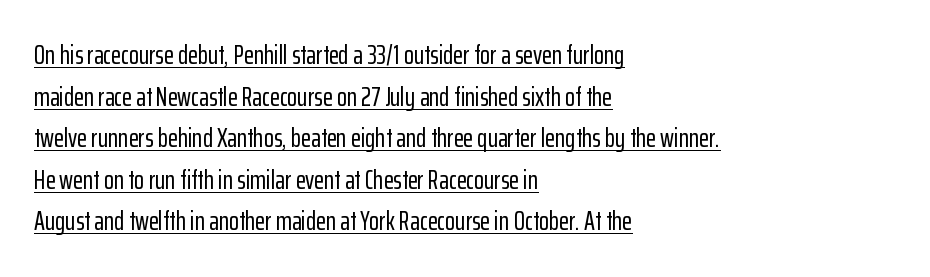
Q: Is the text italic (slanted)? A: No, it is upright.
Q: Is the text underlined? A: Yes.
Q: How is the paragraph aligned? A: Left-aligned.
Q: Is the spacing between letters normal or unusually wide? A: Normal.
Q: Is the spacing between lines tight, normal or loose? A: Normal.
